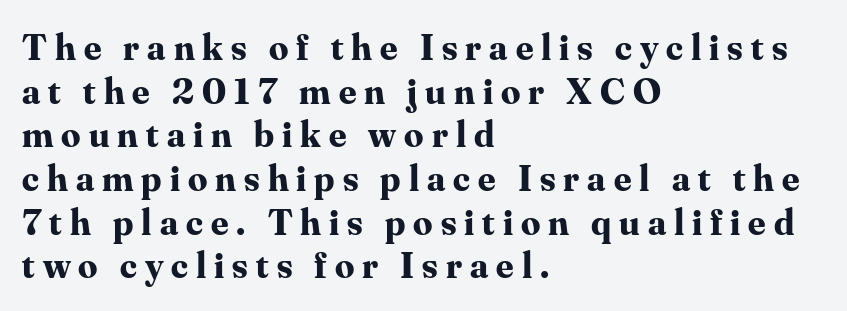
Does extra space separate the letters? Yes, quite a lot of it. Where is the straight margin? On the left. The type sits square on the baseline with zero lean. Emphasis by weight is at full strength: bold. Does the type have serifs? Yes, each stem ends in a small foot. Line spacing here is tight.
